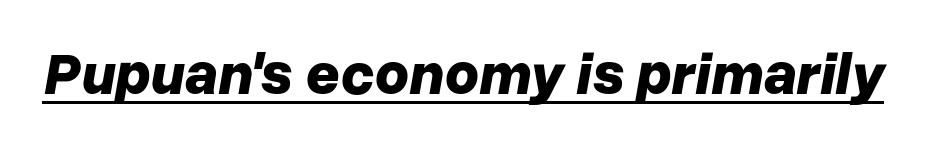
The rendered words wear a rule along their underside. The sample has been set heavy, in full bold. Yep, that's italic — everything's leaning. Does extra space separate the letters? No, they use regular spacing. Do the characters align in a grid? No, the font is proportional.
